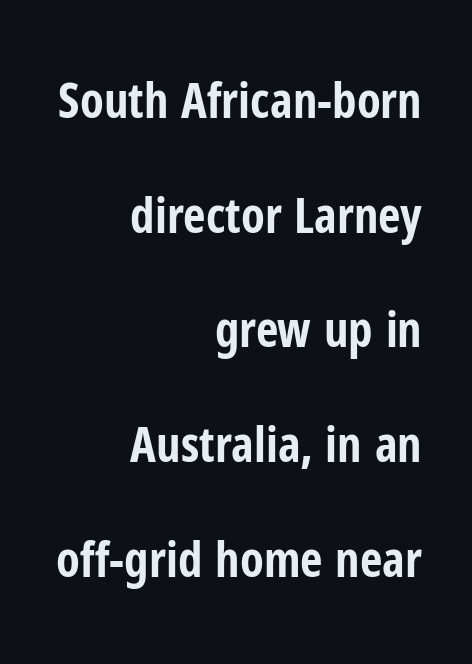
Airy leading. Underline: absent. Do the characters align in a grid? No, the font is proportional. All the whitespace from short lines collects on the left.
